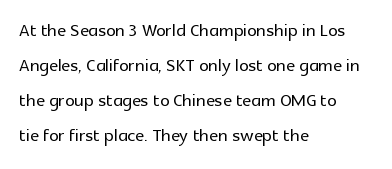
{"italic": "no", "underline": "no", "align": "left", "line_spacing": "normal", "line_spacing_ratio": 1.46, "letter_spacing": "normal", "letter_spacing_em": 0.0, "glyph_px": 24}
